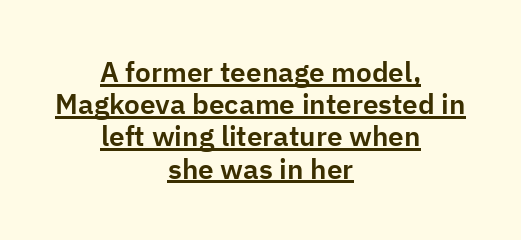
{"serif": "no", "italic": "no", "width": "normal", "stroke_contrast": "low", "x_height": "medium", "monospaced": "no", "underline": "yes", "align": "center", "line_spacing": "tight", "line_spacing_ratio": 1.15, "letter_spacing": "normal", "letter_spacing_em": 0.0, "glyph_px": 28}
